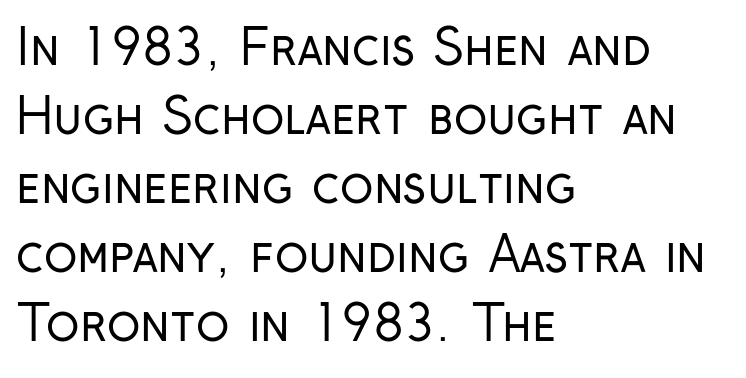
Bold? No — there's no thickening of the strokes. A bare baseline throughout the passage. The lines are quadded left. Regular leading. The font family rendered here belongs to the sans-serif group. Nope, not italic — everything's standing straight.
